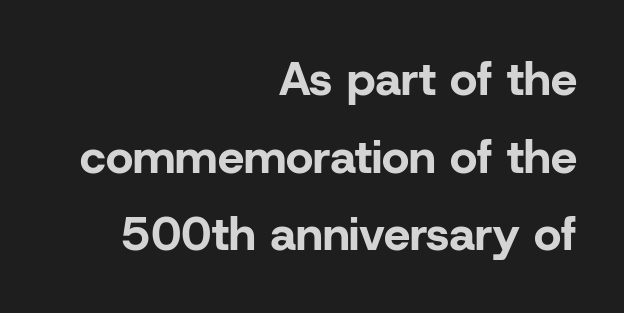
Honestly, the row spacing looks completely unremarkable. In CSS terms this would be text-align: right. I'd describe the lettering as bold — thick and assertive. Each row of text sits above clean, open space. The font family rendered here belongs to the sans-serif group. The face used here is proportionally spaced, like ordinary book or web type.
